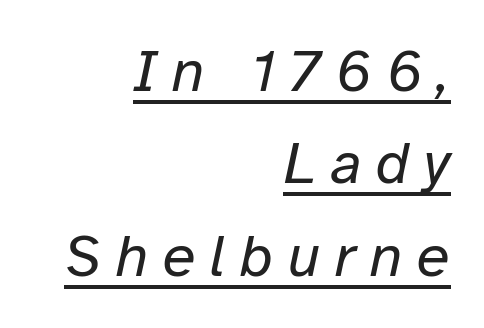
The image shows 60 px regular-weight type, italic (leaning right); set right-aligned, normal line spacing (1.54x), unusually wide letter spacing (+0.24 em), underlined; low stroke contrast and a medium x-height.
